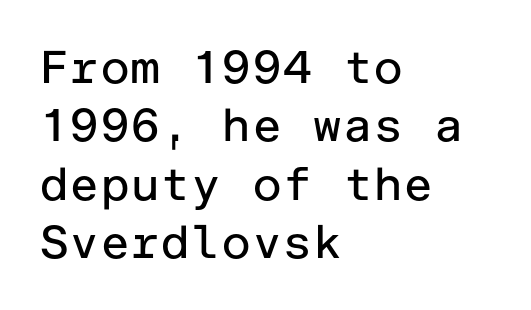
The image shows 46 px regular-weight sans-serif type, upright; set left-aligned, normal line spacing (1.27x), normal letter spacing, not underlined; low stroke contrast and a medium x-height.
